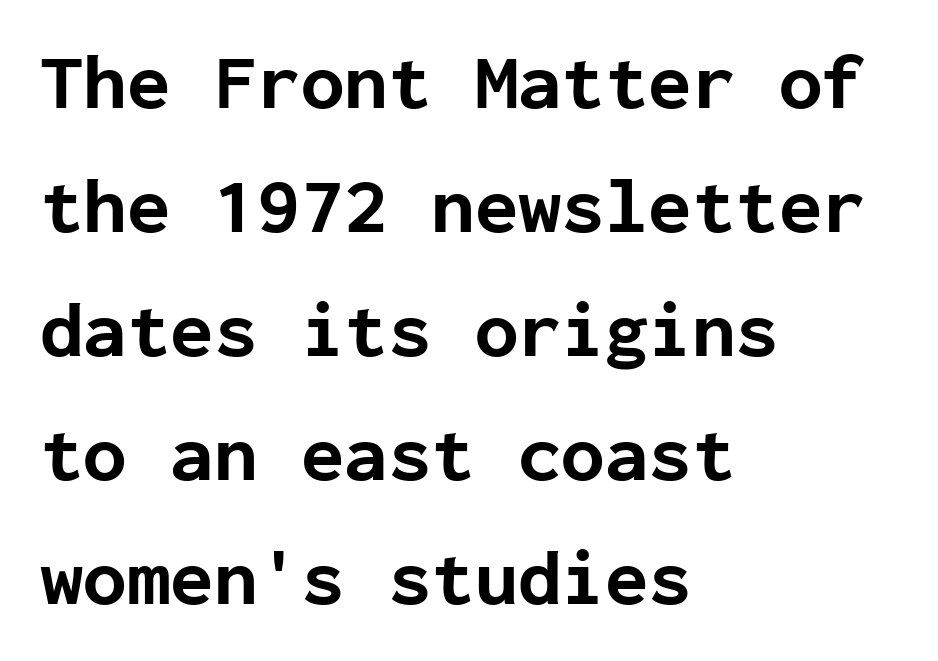
The image shows 79 px bold sans-serif type, upright, monospaced; set left-aligned, normal line spacing (1.57x), normal letter spacing, not underlined; low stroke contrast and a medium x-height.
